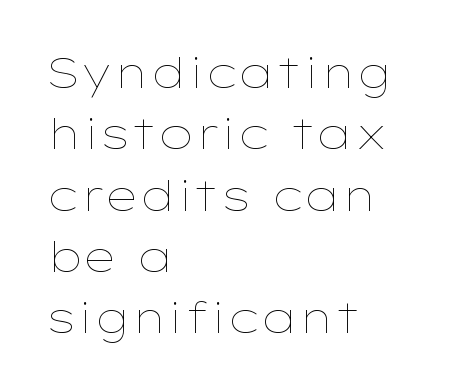
{"italic": "no", "bold": "no", "weight": "thin", "width": "wide", "stroke_contrast": "low", "x_height": "medium", "monospaced": "no", "underline": "no", "align": "left", "line_spacing": "normal", "line_spacing_ratio": 1.46, "letter_spacing": "normal", "letter_spacing_em": 0.0, "glyph_px": 42}
